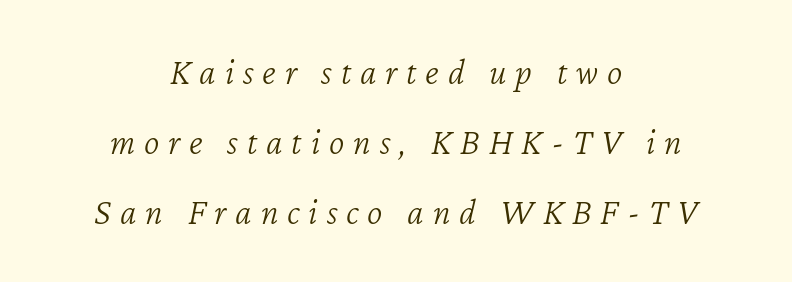
Q: Is the text bold? A: No.
Q: Is the text italic (slanted)? A: Yes, it leans right by about 12 degrees.
Q: Is the text underlined? A: No.
Q: How is the paragraph aligned? A: Centered.
Q: Is the spacing between letters normal or unusually wide? A: Unusually wide.
Q: Width (condensed, normal, or wide)? A: Normal.
Q: Stroke contrast? A: Low.
Q: x-height? A: Medium.
Q: Monospaced? A: No.
